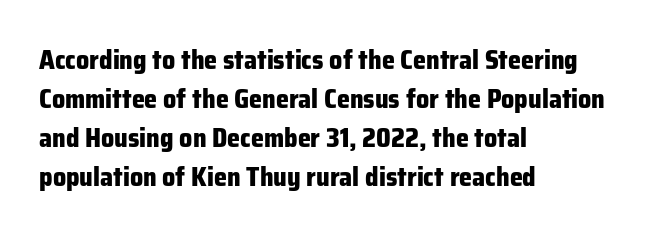
{"italic": "no", "bold": "yes", "underline": "no", "align": "left", "line_spacing": "normal", "line_spacing_ratio": 1.5, "letter_spacing": "normal", "letter_spacing_em": 0.0, "glyph_px": 26}
